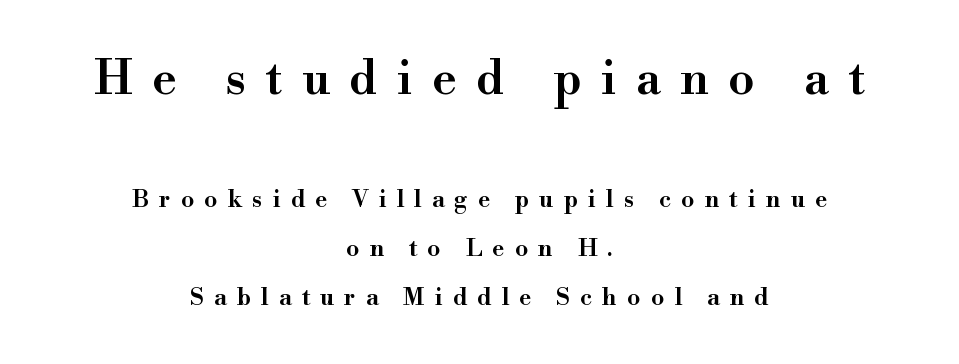
A semibold gives these letters moderate extra thickness, short of bold. Is this a fixed-width face? No — the glyphs have proportional, varying widths. A roman cut, with each character standing at attention. The earlier block is typeset at a bigger size than the later block. Check under the words: just untouched page.
